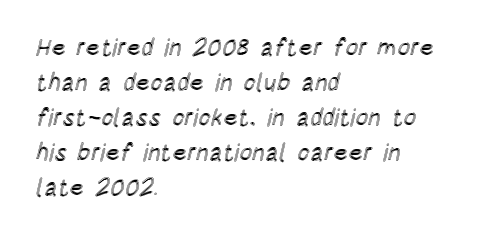
The image shows 24 px text type; set left-aligned, normal line spacing (1.46x), normal letter spacing, not underlined.
